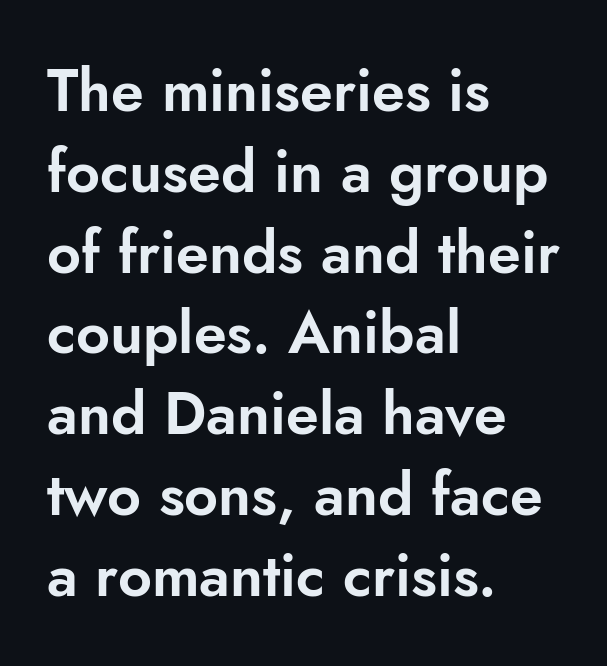
The image shows 59 px sans-serif type, upright; set left-aligned, normal line spacing (1.37x), normal letter spacing, not underlined; low stroke contrast and a small x-height.
